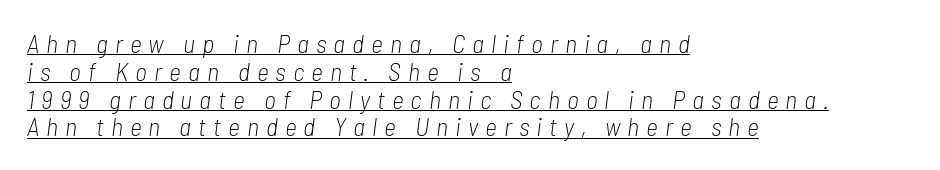
{"italic": "yes", "lean": "right", "slant_degrees": 7, "bold": "no", "underline": "yes", "align": "left", "line_spacing": "tight", "line_spacing_ratio": 1.07, "letter_spacing": "wide", "letter_spacing_em": 0.27, "glyph_px": 26}
